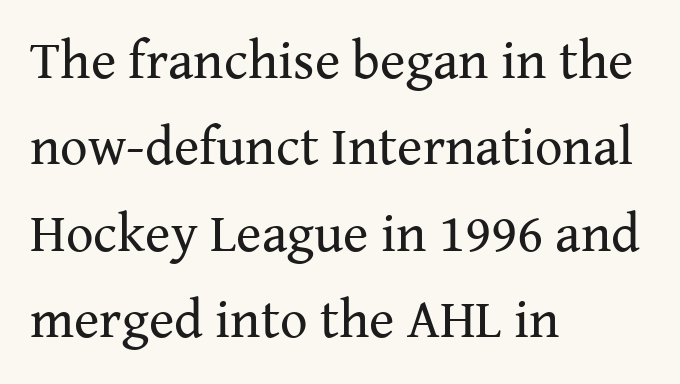
Varying glyph widths throughout — classic text-font behaviour. Type without underlining. Style check: upright. What's the leading like? Ordinary, nothing unusual. Standard letterfit; no display-style spreading of the glyphs.
